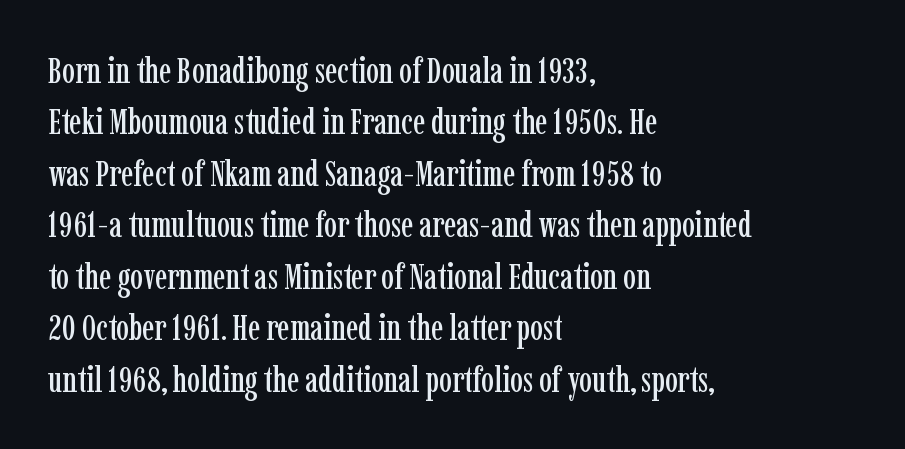
The image shows 36 px condensed serif type, upright; set left-aligned, normal line spacing (1.43x), normal letter spacing, not underlined; low stroke contrast and a medium x-height.
